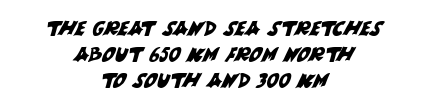
{"underline": "no", "align": "center", "line_spacing": "normal", "line_spacing_ratio": 1.3, "letter_spacing": "normal", "letter_spacing_em": 0.0, "glyph_px": 20}
